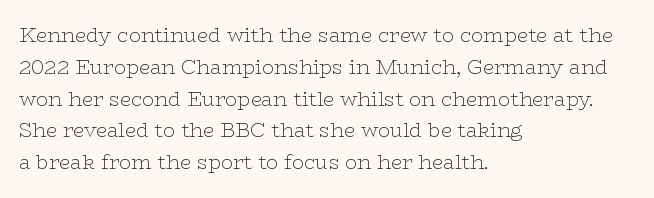
The image shows 20 px text type, upright; set left-aligned, normal line spacing (1.59x), normal letter spacing, not underlined.
